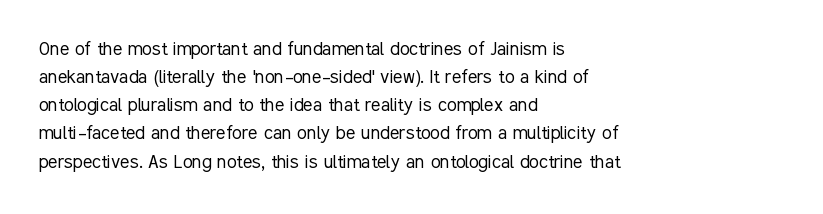
The image shows 22 px text type, upright; set left-aligned, normal line spacing (1.28x), normal letter spacing, not underlined.
